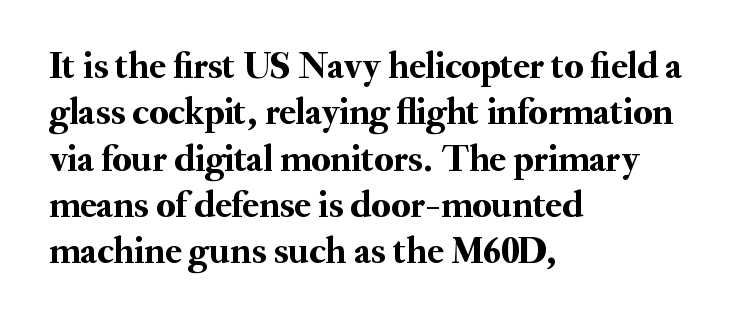
The image shows 38 px serif type, upright; set left-aligned, line spacing 1.22x, normal letter spacing, not underlined; medium stroke contrast and a small x-height.
